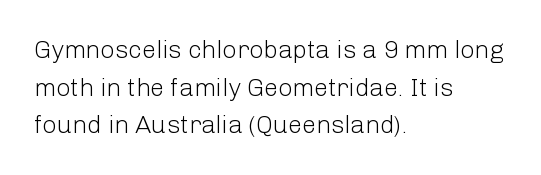
The image shows 25 px text type, upright; set left-aligned, normal line spacing (1.51x), normal letter spacing, not underlined.
